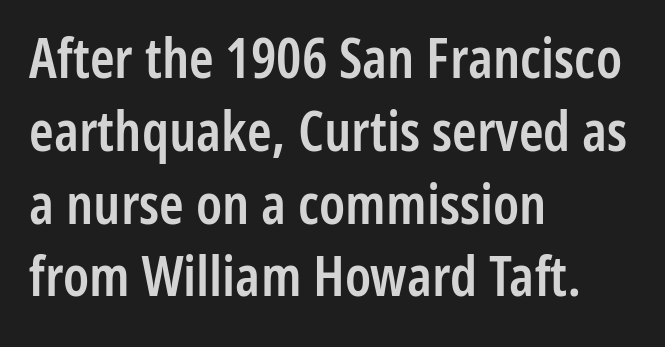
The characters look somewhat weighty, a semibold short of true bold. Note the varied advance widths — an 'i' is clearly narrower than an 'm'. The rendering keeps characters at their native spacing. The typeface chosen for these lines omits serifs.
